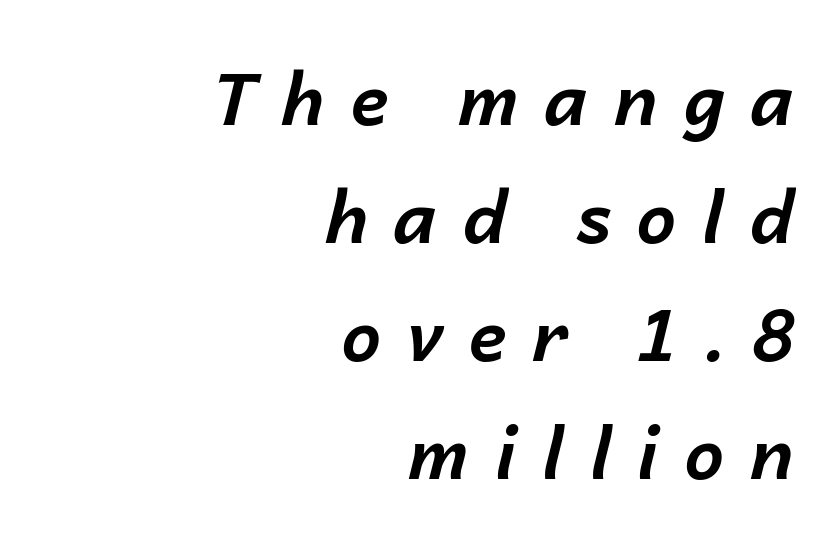
{"italic": "yes", "lean": "right", "slant_degrees": 14, "bold": "yes", "weight": "bold", "width": "normal", "stroke_contrast": "low", "x_height": "medium", "monospaced": "no", "underline": "no", "align": "right", "line_spacing": "normal", "line_spacing_ratio": 1.66, "letter_spacing": "wide", "letter_spacing_em": 0.36, "glyph_px": 71}
